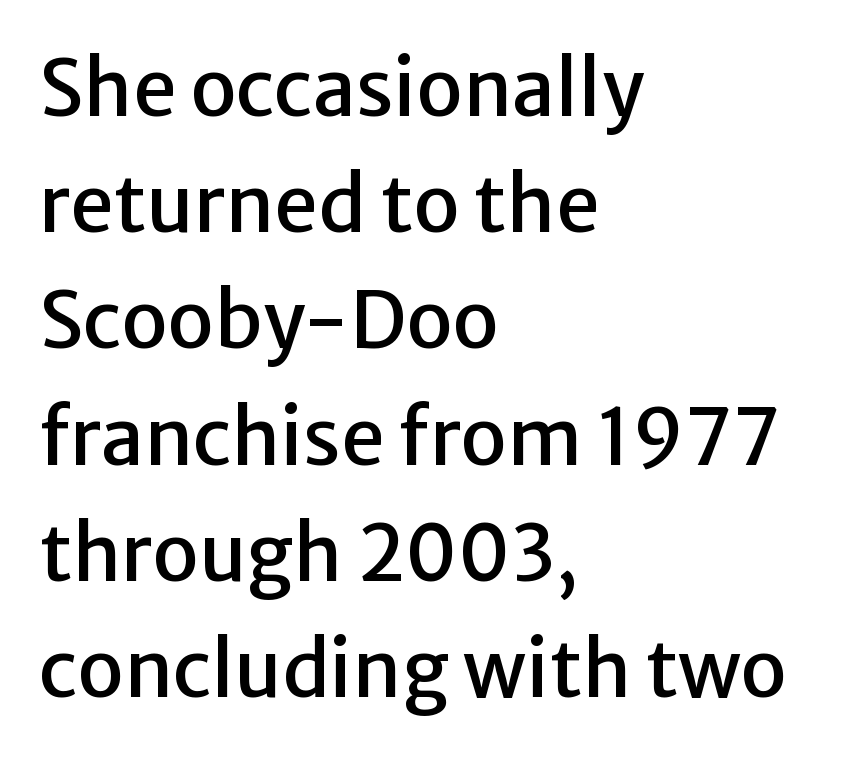
The image shows 78 px sans-serif type, upright; set left-aligned, normal line spacing (1.49x), normal letter spacing, not underlined; low stroke contrast and a medium x-height.
